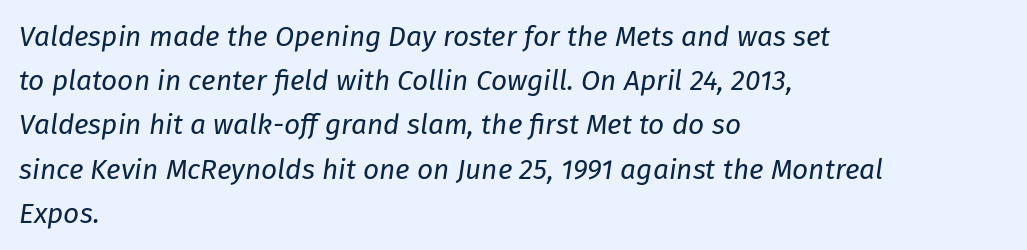
{"italic": "yes", "lean": "right", "slant_degrees": 8, "bold": "no", "weight": "regular", "width": "normal", "stroke_contrast": "low", "x_height": "medium", "monospaced": "no", "underline": "no", "align": "left", "line_spacing": "normal", "line_spacing_ratio": 1.58, "letter_spacing": "normal", "letter_spacing_em": 0.0, "glyph_px": 28}
